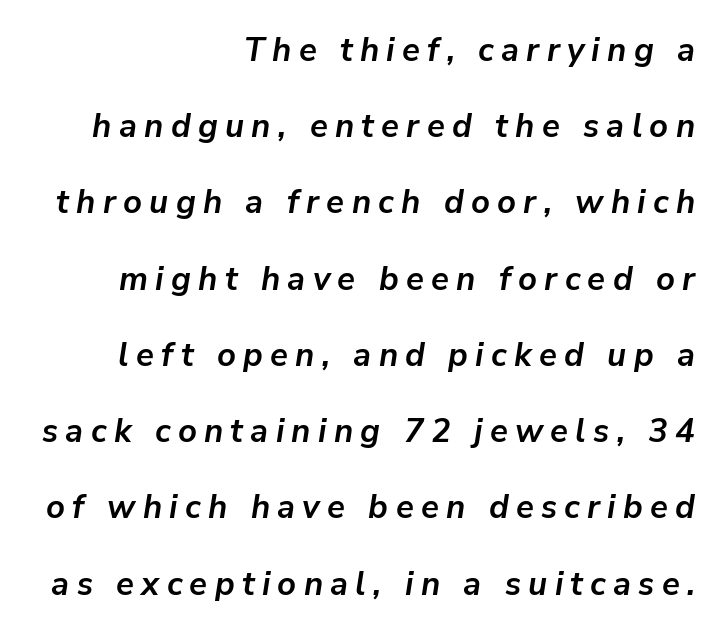
Q: Is the text bold? A: Yes.
Q: Is the text italic (slanted)? A: Yes, it leans right by about 9 degrees.
Q: Is the text underlined? A: No.
Q: How is the paragraph aligned? A: Right-aligned.
Q: Is the spacing between letters normal or unusually wide? A: Unusually wide.
Q: Is the spacing between lines tight, normal or loose? A: Loose.
Q: Width (condensed, normal, or wide)? A: Normal.
Q: Stroke contrast? A: Low.
Q: x-height? A: Medium.
Q: Monospaced? A: No.
